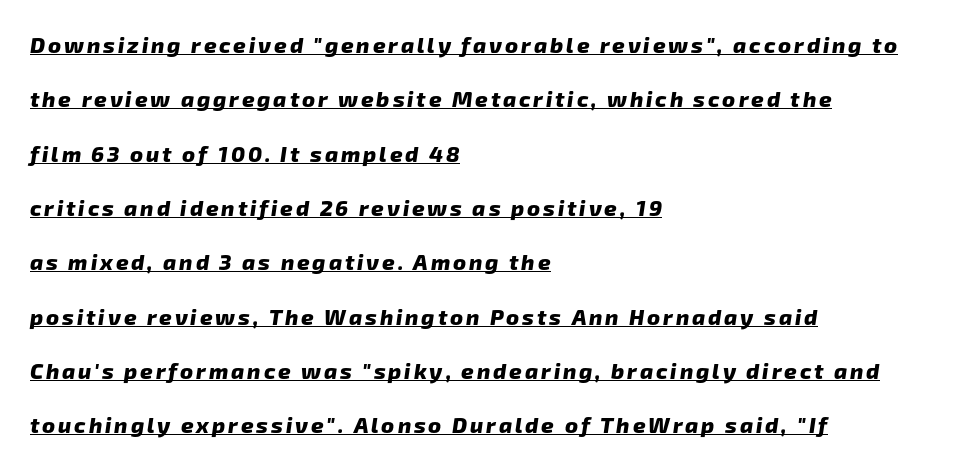
Q: Is the text bold? A: Yes.
Q: Is the text underlined? A: Yes.
Q: How is the paragraph aligned? A: Left-aligned.
Q: Is the spacing between lines tight, normal or loose? A: Loose.
